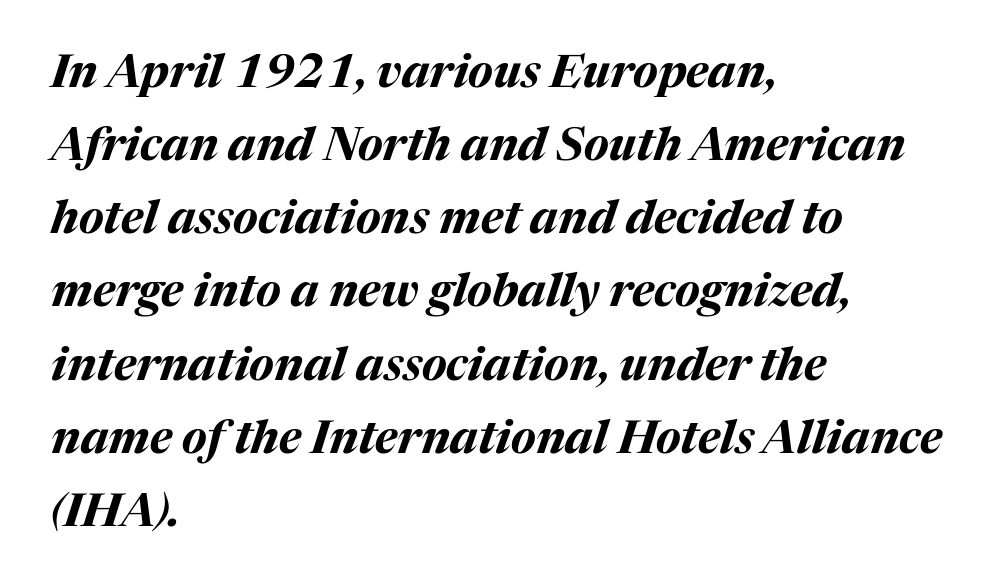
The image shows 46 px bold type, italic (leaning right); set left-aligned, normal line spacing (1.59x), normal letter spacing, not underlined; medium stroke contrast and a medium x-height.
